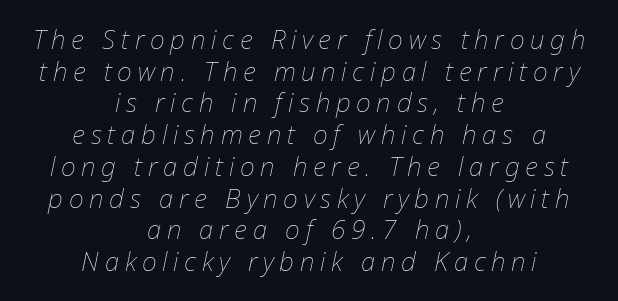
Q: Is the text bold? A: No.
Q: Is the text italic (slanted)? A: Yes, it leans right by about 12 degrees.
Q: Is the text underlined? A: No.
Q: How is the paragraph aligned? A: Centered.
Q: Is the spacing between letters normal or unusually wide? A: Unusually wide.
